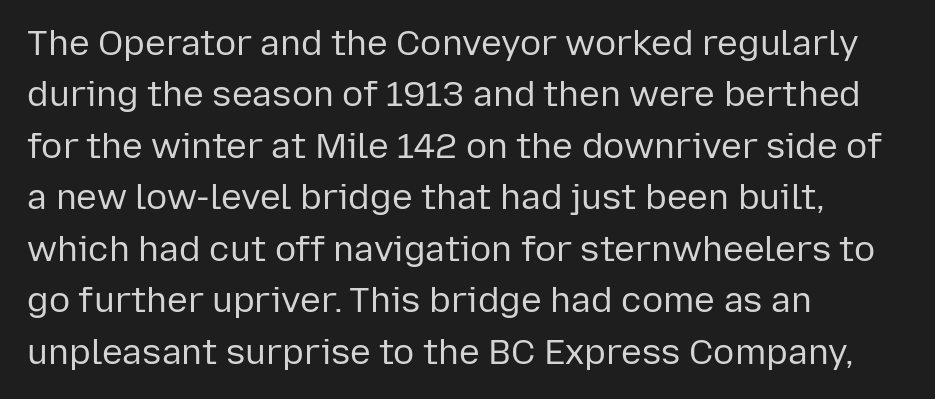
Type without underlining. Ink coverage per letter is moderate at most. Ascenders rise straight up at ninety degrees. Caption: multi-line text, flush left, ragged right. Nobody touched the tracking dial on this one. No feet cap the strokes, marking this as sans-serif type.
